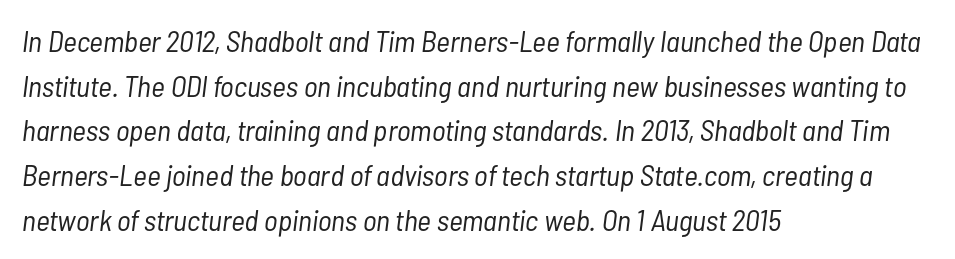
{"italic": "yes", "lean": "right", "slant_degrees": 7, "bold": "no", "weight": "light", "width": "condensed", "stroke_contrast": "low", "x_height": "medium", "monospaced": "no", "underline": "no", "align": "left", "line_spacing": "normal", "line_spacing_ratio": 1.49, "letter_spacing": "normal", "letter_spacing_em": 0.0, "glyph_px": 30}
